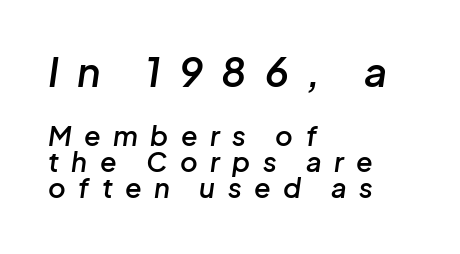
Q: Is the text bold? A: Semi-bold.
Q: Is the text italic (slanted)? A: Yes, it leans right by about 8 degrees.
Q: Is the text underlined? A: No.
Q: How is the paragraph aligned? A: Left-aligned.
Q: Is the spacing between letters normal or unusually wide? A: Unusually wide.
Q: Is the spacing between lines tight, normal or loose? A: Tight.
Q: Which block of text is set in a larger size, the first (top) or the second (bottom)? A: The first (top) one.
Q: Width (condensed, normal, or wide)? A: Normal.
Q: Stroke contrast? A: Low.
Q: x-height? A: Medium.
Q: Monospaced? A: No.
